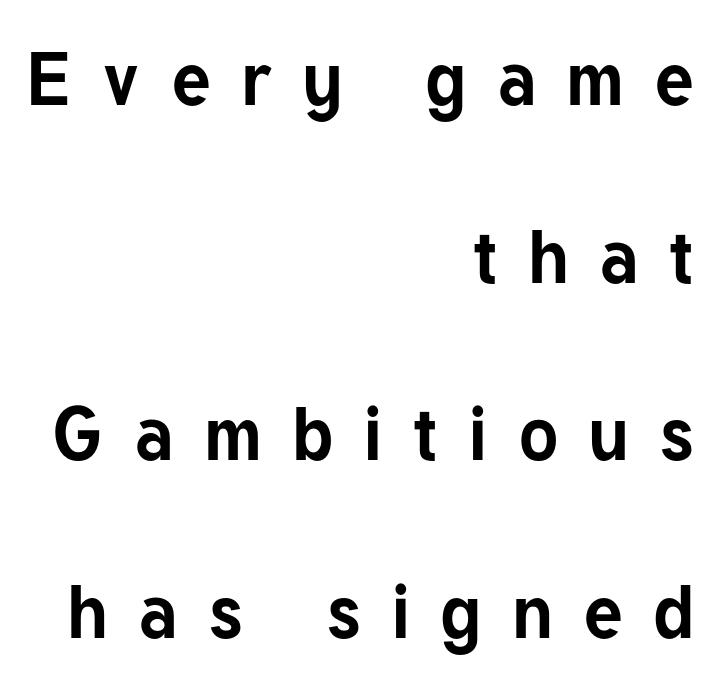
{"serif": "no", "italic": "no", "bold": "yes", "weight": "bold", "width": "normal", "stroke_contrast": "low", "x_height": "medium", "monospaced": "no", "underline": "no", "align": "right", "line_spacing": "loose", "line_spacing_ratio": 2.37, "letter_spacing": "wide", "letter_spacing_em": 0.4, "glyph_px": 75}
